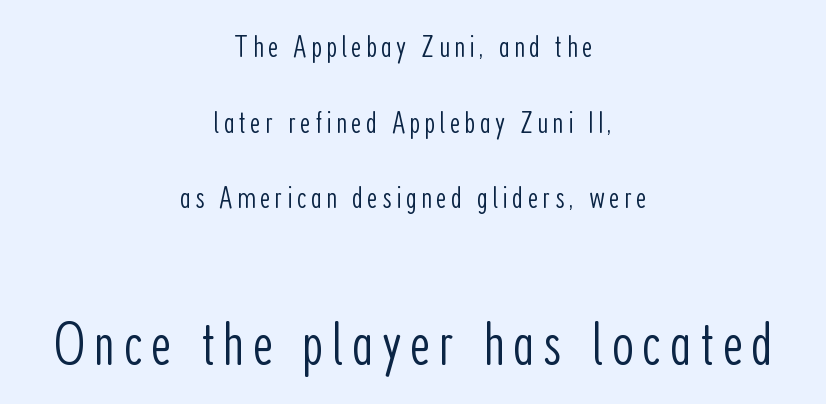
Unlike italic type, these characters show no tilt at all. On a weight scale, this lands at 450 or below. This block would shrink considerably if given ordinary leading; it's expanded now. Where is the straight margin? There isn't one; the lines are centered.
